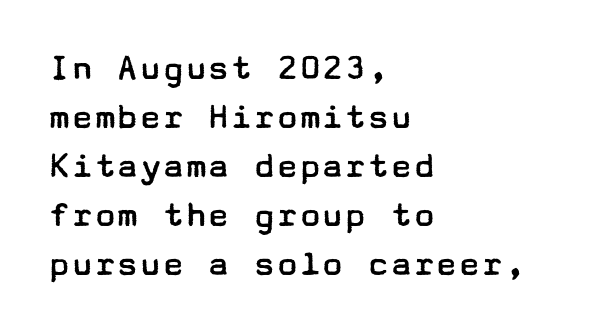
Q: Is the text bold? A: No.
Q: Is the text italic (slanted)? A: No, it is upright.
Q: Is the typeface a serif or a sans-serif typeface? A: Sans-serif.
Q: Is the text underlined? A: No.
Q: How is the paragraph aligned? A: Left-aligned.
Q: Is the spacing between letters normal or unusually wide? A: Normal.
Q: Is the spacing between lines tight, normal or loose? A: Normal.
Q: Width (condensed, normal, or wide)? A: Wide.
Q: Stroke contrast? A: Low.
Q: x-height? A: Medium.
